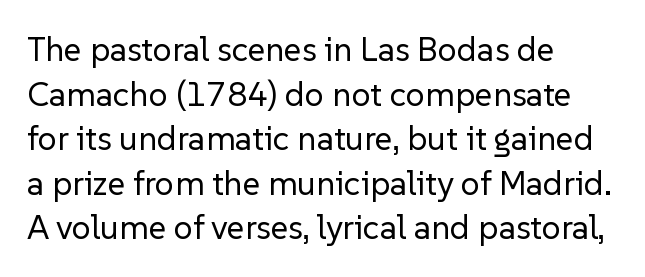
Unlike a traditional serif, this face leaves its strokes unadorned. This is roman type, the default non-slanted kind. Leading matches the norm, producing a regular column. Compared with a typical body face, this is equally light or lighter still. Is this a fixed-width face? No — the glyphs have proportional, varying widths.
